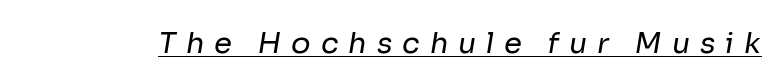
You can see a thin bar hugging the bottom of the glyphs. Words appear elongated and porous because spacing is wide. Here the designer chose a conventional face with non-uniform glyph widths. Font category for this specimen: sans-serif.
